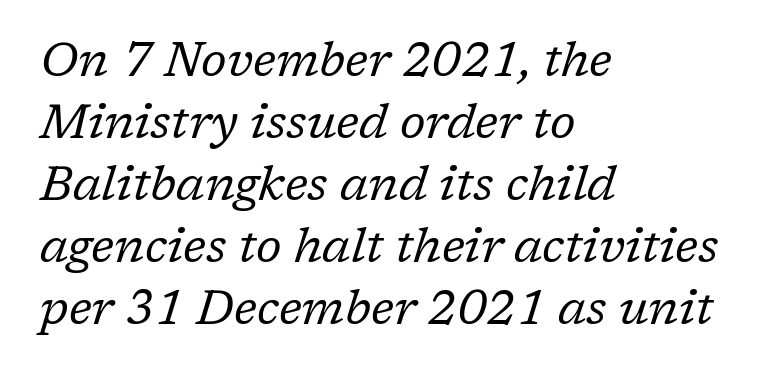
The typesetting does not lean heavy: it is not bold. The face used here is seriffed, in the tradition of book romans. Italic: yes, the glyphs are oblique. Letters rest on an invisible, unmarked baseline.
